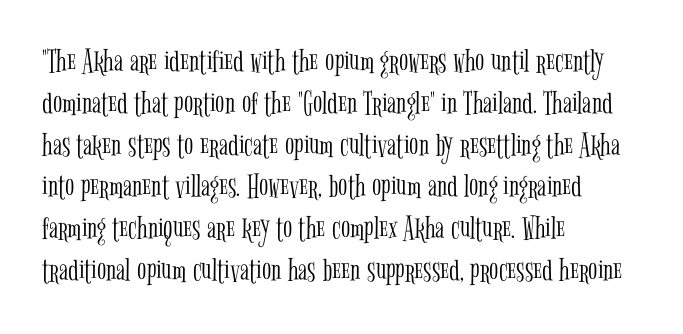
Q: Is the text bold? A: No.
Q: Is the text italic (slanted)? A: No, it is upright.
Q: Is the typeface a serif or a sans-serif typeface? A: Serif.
Q: Is the text underlined? A: No.
Q: How is the paragraph aligned? A: Left-aligned.
Q: Is the spacing between letters normal or unusually wide? A: Normal.
Q: Width (condensed, normal, or wide)? A: Condensed.
Q: Stroke contrast? A: Low.
Q: x-height? A: Medium.
Q: Monospaced? A: No.
